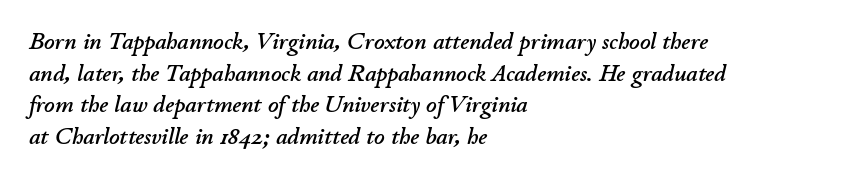
Normally led — the rows are evenly, conventionally spaced. Glyph-to-glyph distance matches everyday printed text. Only glyphs here, with clear space below each row. The rag falls on the right side of this text block.
